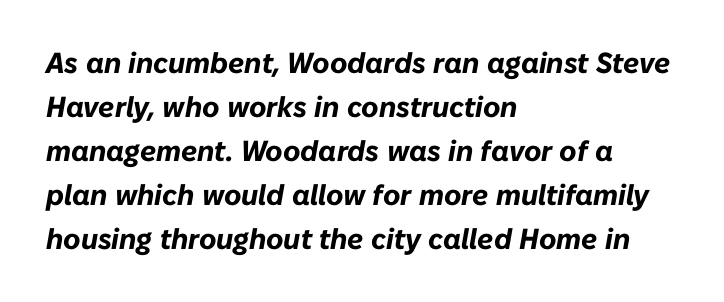
Default kerning and tracking; the words read as compact shapes. Line beginnings align vertically; line endings do not. The font's italic variant was chosen for this text. Descenders are the only things crossing below the line. Evenly set lines give the paragraph a standard silhouette.
